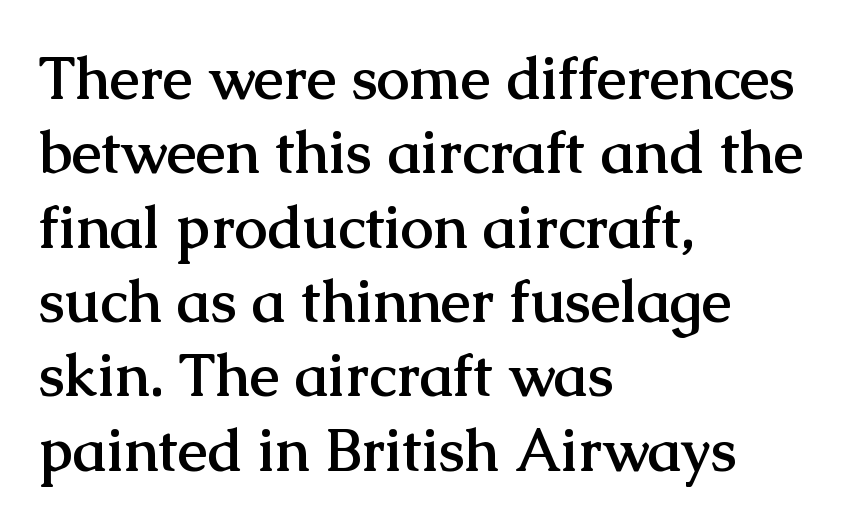
The image shows 59 px semibold serif type, upright; set left-aligned, normal line spacing (1.26x), normal letter spacing, not underlined; medium stroke contrast and a medium x-height.
